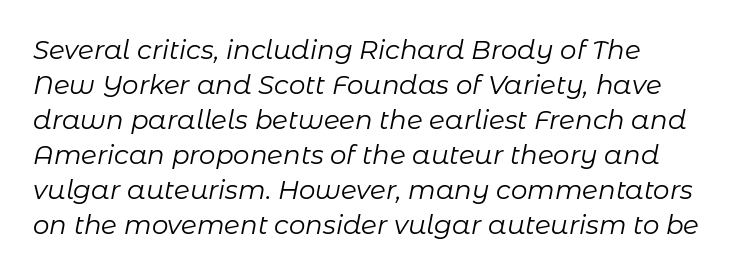
Only glyphs here, with clear space below each row. Vertical stems look standard width or narrower in stroke. Italic: yes, the glyphs are oblique. In terms of leading, this rendering sits right in the middle. All the whitespace from short lines collects on the right. Caption: standard tracking, unaltered.
